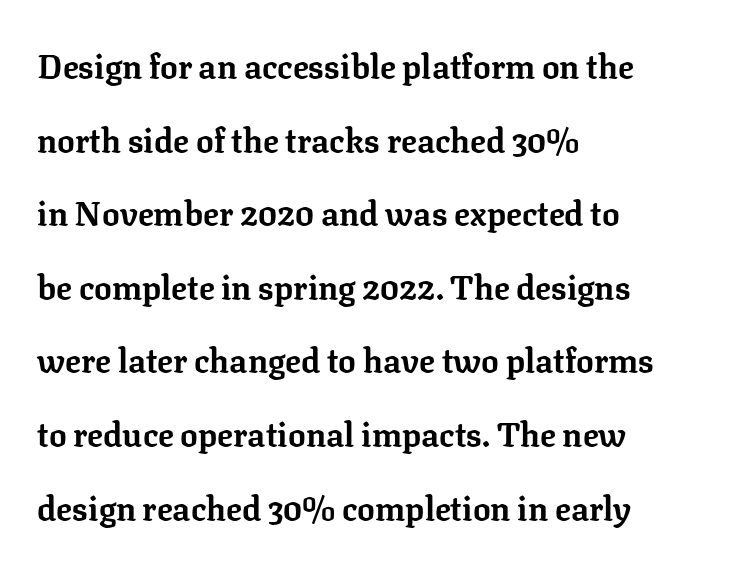
Check under the words: just untouched page. The lines are spread far apart with generous leading. Check where the strokes stop: tiny serifs finish them off. The font's upright variant was chosen for this text. Standard letterfit; no display-style spreading of the glyphs. Pretty heavy lettering here — definitely bold.
